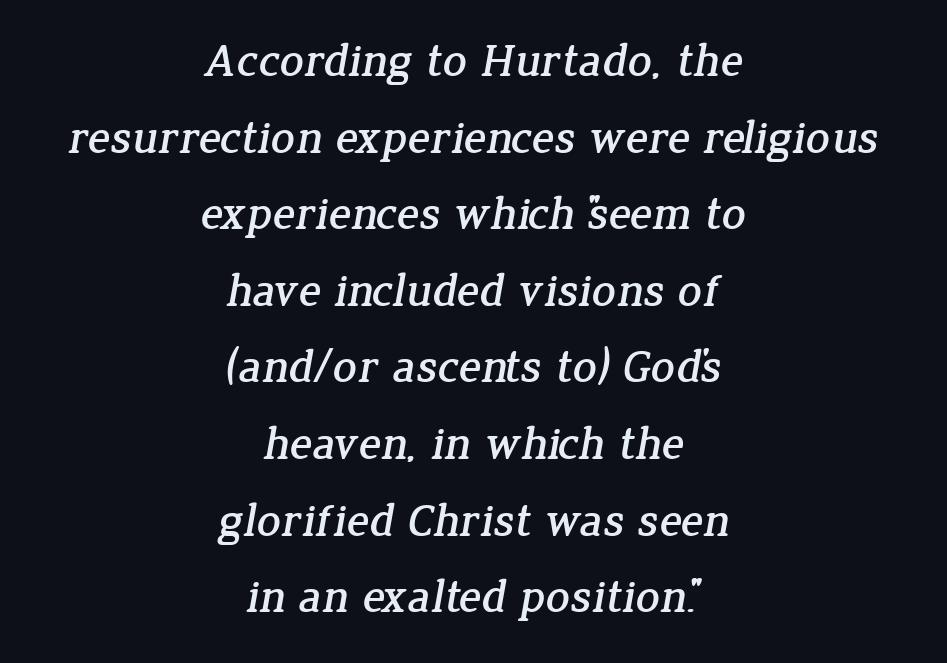
The image shows 47 px serif type; set centered, normal line spacing (1.63x), normal letter spacing, not underlined; low stroke contrast and a medium x-height.
